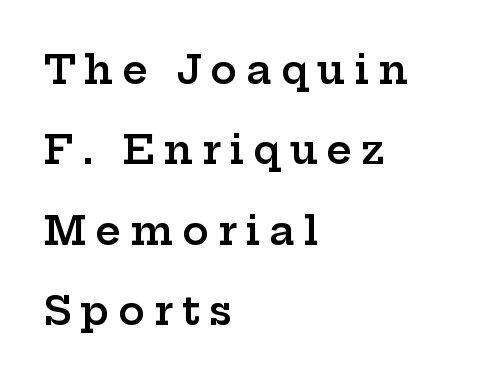
{"serif": "yes", "italic": "no", "bold": "semi", "weight": "semibold", "width": "wide", "stroke_contrast": "low", "x_height": "medium", "monospaced": "no", "underline": "no", "align": "left", "line_spacing": "loose", "line_spacing_ratio": 2.01, "letter_spacing": "wide", "letter_spacing_em": 0.22, "glyph_px": 40}
